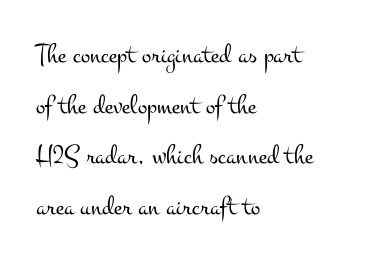
What kind of face is this? One with serifs. The letters sit at their default tracking, neither squeezed nor spread. Layout note: lines flush left.
